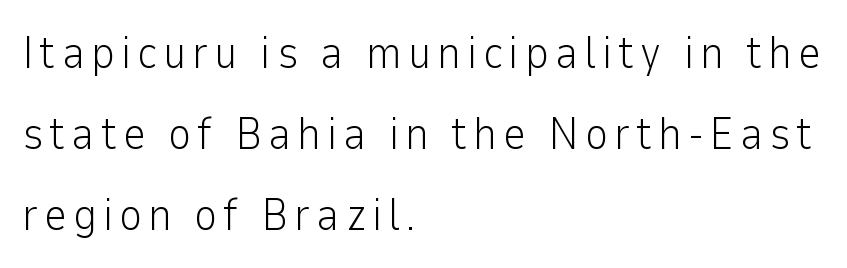
Q: Is the text bold? A: No.
Q: Is the text italic (slanted)? A: No, it is upright.
Q: Is the typeface a serif or a sans-serif typeface? A: Sans-serif.
Q: Is the text underlined? A: No.
Q: How is the paragraph aligned? A: Left-aligned.
Q: Width (condensed, normal, or wide)? A: Normal.
Q: Stroke contrast? A: Low.
Q: x-height? A: Medium.
Q: Monospaced? A: No.
